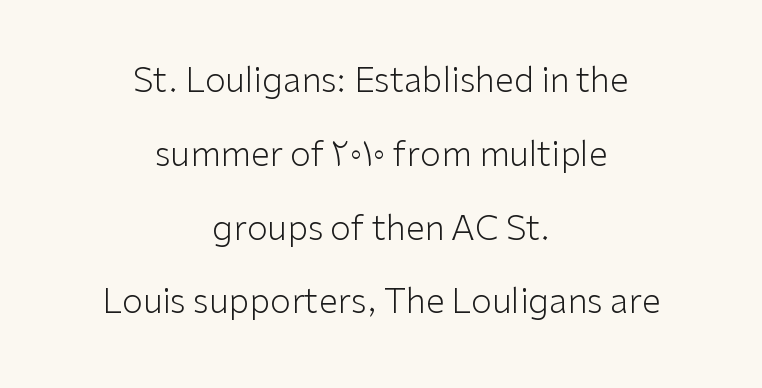
The image shows 34 px light sans-serif type, upright; set centered, loose line spacing (2.17x), normal letter spacing, not underlined; low stroke contrast and a medium x-height.
